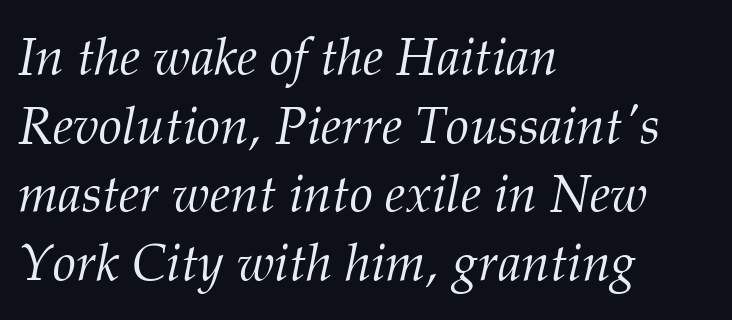
{"serif": "yes", "italic": "yes", "lean": "right", "slant_degrees": 12, "bold": "no", "weight": "light", "width": "normal", "stroke_contrast": "medium", "x_height": "medium", "monospaced": "no", "underline": "no", "align": "left", "line_spacing": "normal", "line_spacing_ratio": 1.32, "letter_spacing": "normal", "letter_spacing_em": 0.0, "glyph_px": 52}
